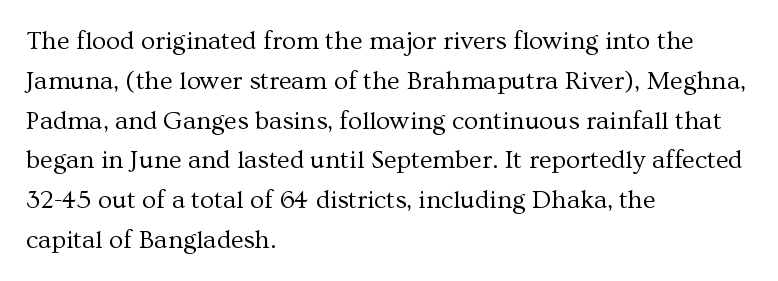
{"italic": "no", "bold": "no", "underline": "no", "align": "left", "line_spacing": "normal", "line_spacing_ratio": 1.53, "letter_spacing": "normal", "letter_spacing_em": 0.0, "glyph_px": 26}
